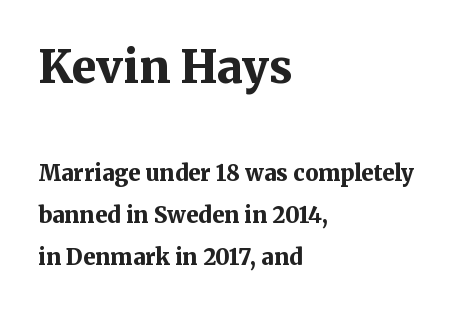
{"serif": "yes", "italic": "no", "bold": "yes", "weight": "bold", "width": "normal", "stroke_contrast": "medium", "x_height": "medium", "monospaced": "no", "underline": "no", "align": "left", "line_spacing": "loose", "line_spacing_ratio": 1.9, "letter_spacing": "normal", "letter_spacing_em": 0.0, "larger_block": "first", "size_ratio": 2.05, "glyph_px": 45}
